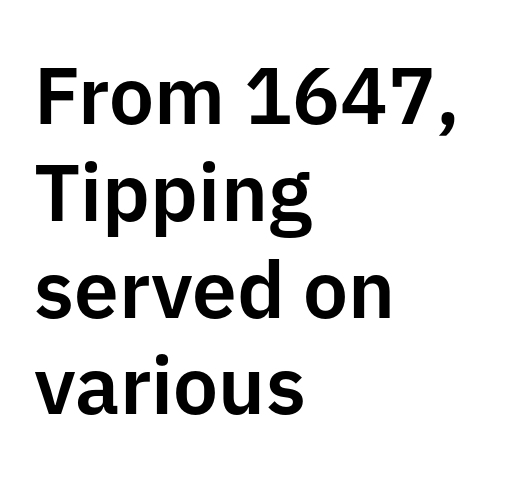
The typography opts for an upright posture over an oblique one. The face used here is a sans, in the tradition of grotesques and geometrics. Each letter keeps its own natural width here, so spacing adapts to shape. These lines are set flush left with a ragged right edge. Anything drawn beneath the words? Only blank space.
